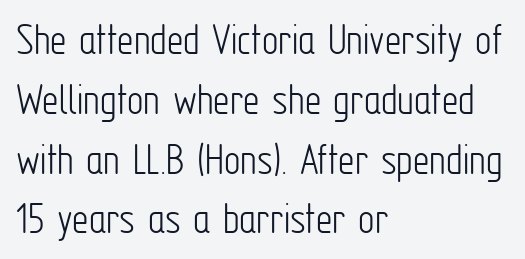
The image shows 46 px light, condensed sans-serif type, upright; set left-aligned, normal line spacing (1.3x), normal letter spacing, not underlined; low stroke contrast and a medium x-height.
